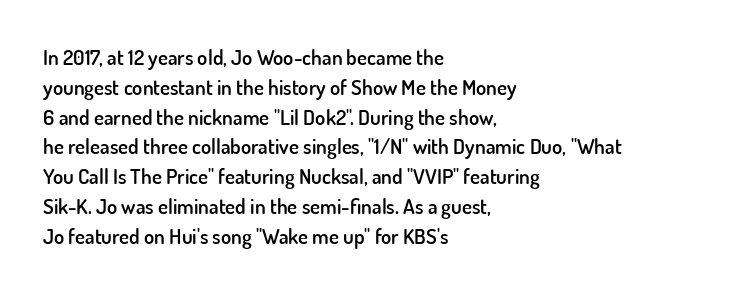
{"italic": "no", "bold": "semi", "underline": "no", "align": "left", "line_spacing": "normal", "line_spacing_ratio": 1.42, "letter_spacing": "normal", "letter_spacing_em": 0.0, "glyph_px": 21}
